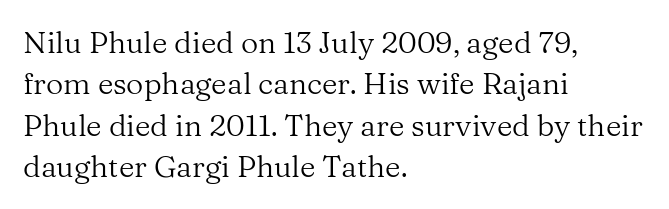
The passage shown is not underscored anywhere. The letters stand straight up with perfectly vertical stems. The setting favours the left margin, as ordinary paragraphs usually do. The letters advance in unequal steps, a hallmark of proportional type.
